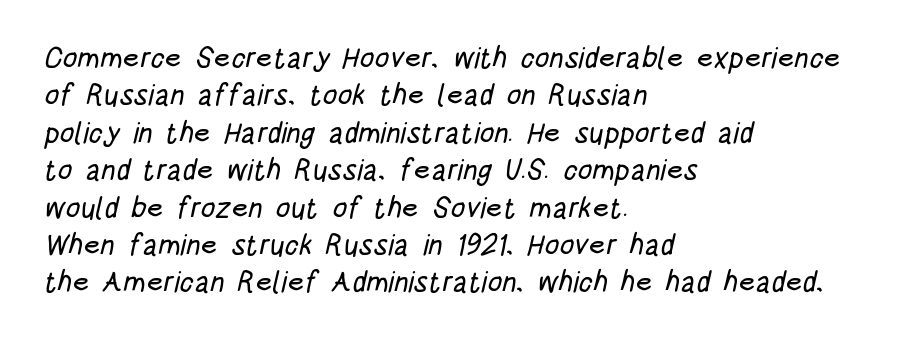
{"serif": "no", "width": "condensed", "stroke_contrast": "low", "x_height": "large", "monospaced": "no", "underline": "no", "align": "left", "line_spacing": "normal", "line_spacing_ratio": 1.29, "letter_spacing": "normal", "letter_spacing_em": 0.0, "glyph_px": 29}
